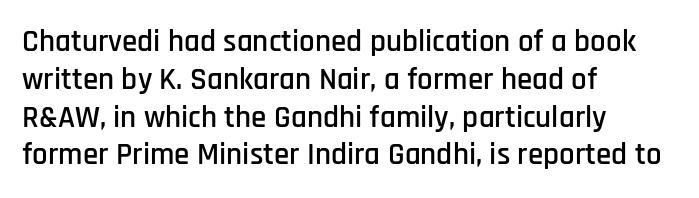
{"serif": "no", "italic": "no", "width": "condensed", "stroke_contrast": "low", "x_height": "large", "monospaced": "no", "underline": "no", "align": "left", "line_spacing_ratio": 1.22, "letter_spacing": "normal", "letter_spacing_em": 0.0, "glyph_px": 31}
